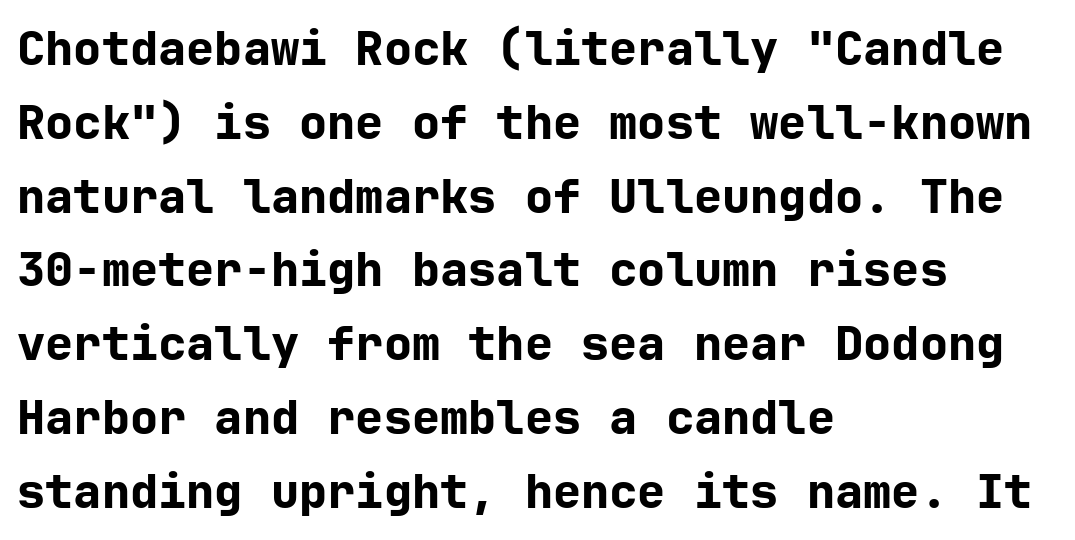
{"serif": "no", "italic": "no", "bold": "yes", "weight": "bold", "width": "normal", "stroke_contrast": "low", "x_height": "medium", "underline": "no", "align": "left", "line_spacing": "normal", "line_spacing_ratio": 1.57, "letter_spacing": "normal", "letter_spacing_em": 0.0, "glyph_px": 47}
